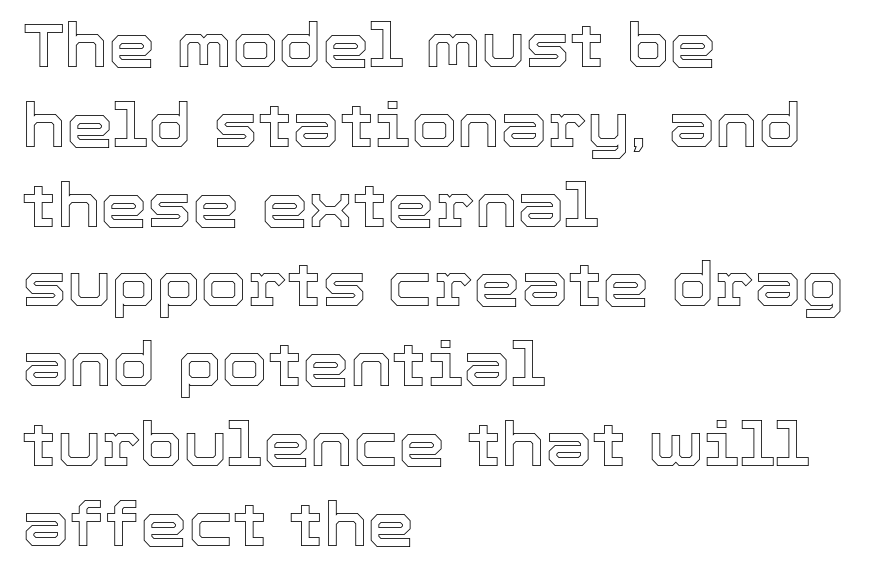
{"italic": "no", "width": "normal", "x_height": "medium", "monospaced": "no", "underline": "no", "align": "left", "line_spacing": "normal", "line_spacing_ratio": 1.33, "letter_spacing": "normal", "letter_spacing_em": 0.0, "glyph_px": 60}
